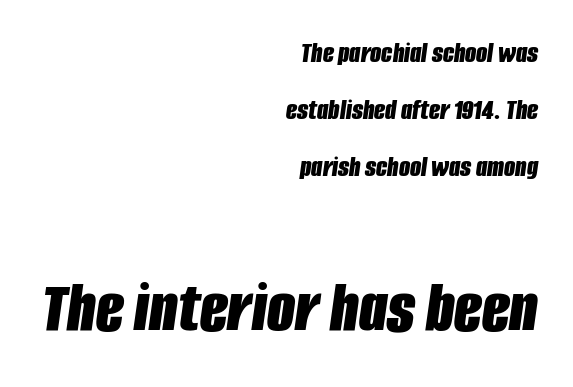
The image shows 73 px bold, condensed type, italic (leaning right); set right-aligned, loose line spacing (1.96x), normal letter spacing, not underlined; the second (bottom) block is 2.52x larger; low stroke contrast and a large x-height.
